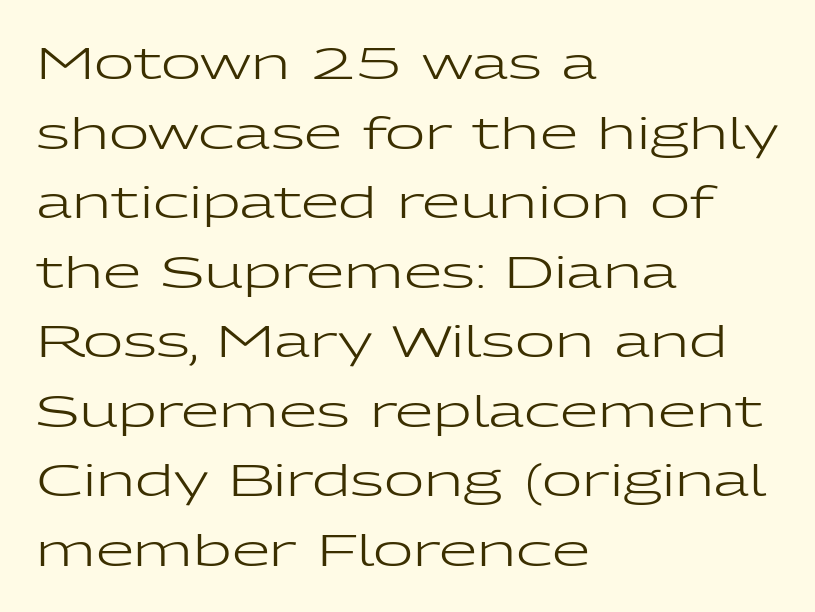
Q: Is the text bold? A: No.
Q: Is the text italic (slanted)? A: No, it is upright.
Q: Is the typeface a serif or a sans-serif typeface? A: Sans-serif.
Q: Is the text underlined? A: No.
Q: How is the paragraph aligned? A: Left-aligned.
Q: Is the spacing between letters normal or unusually wide? A: Normal.
Q: Is the spacing between lines tight, normal or loose? A: Normal.
Q: Width (condensed, normal, or wide)? A: Wide.
Q: Stroke contrast? A: Low.
Q: x-height? A: Medium.
Q: Monospaced? A: No.
